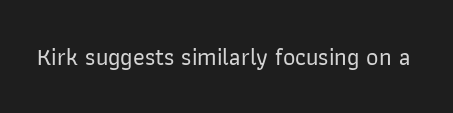
The image shows 24 px text type, upright; set normal letter spacing, not underlined.
